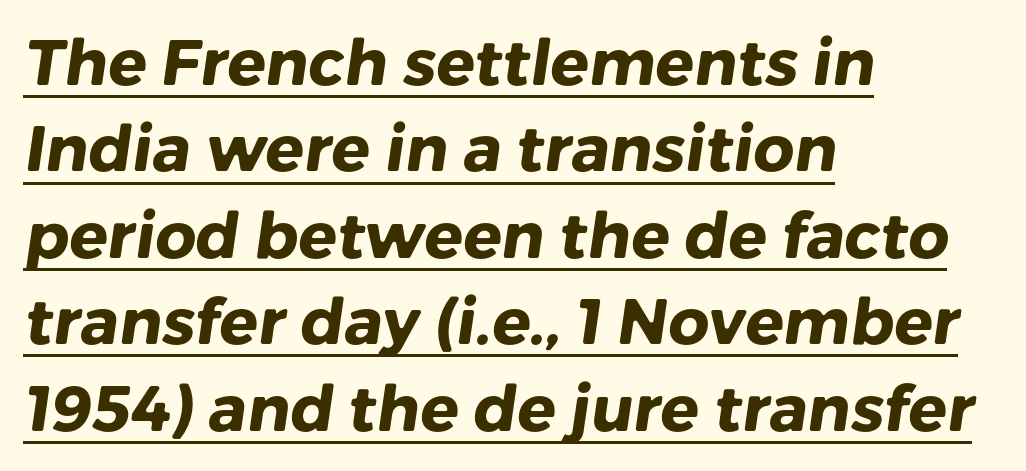
{"serif": "no", "bold": "yes", "weight": "heavy", "width": "normal", "stroke_contrast": "low", "x_height": "medium", "monospaced": "no", "underline": "yes", "align": "left", "line_spacing": "normal", "line_spacing_ratio": 1.35, "letter_spacing": "normal", "letter_spacing_em": 0.0, "glyph_px": 64}
